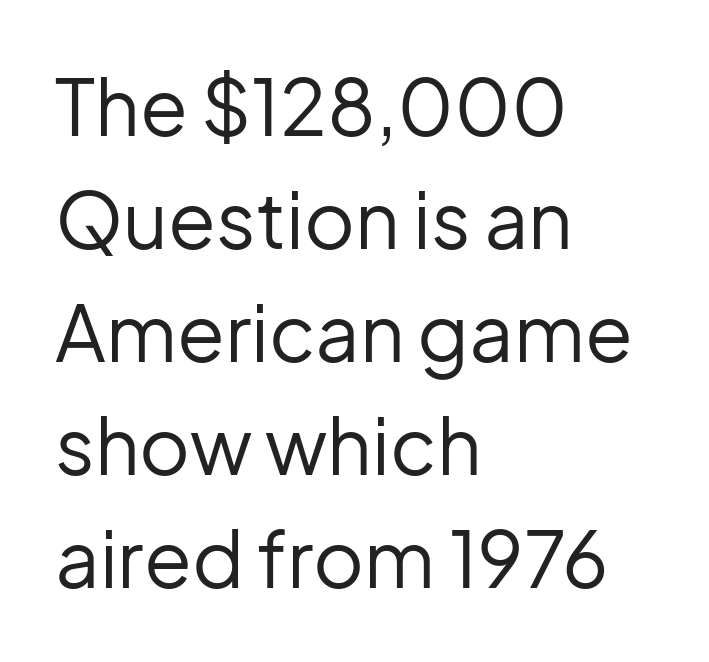
The rendering anchors every line to the left-hand side. Standard letterfit; no display-style spreading of the glyphs. If you drew a line through each stem, it would be perfectly vertical. Unlike a traditional serif, this face leaves its strokes unadorned. No word sits above an underline. Evenly set lines give the paragraph a standard silhouette.
